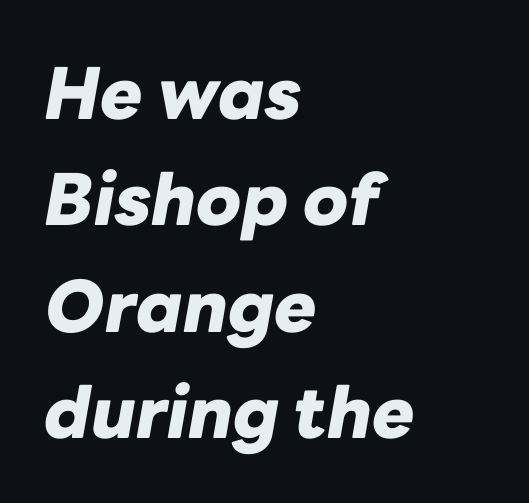
{"italic": "yes", "lean": "right", "slant_degrees": 10, "bold": "yes", "weight": "heavy", "width": "normal", "stroke_contrast": "low", "x_height": "medium", "monospaced": "no", "underline": "no", "align": "left", "line_spacing": "normal", "line_spacing_ratio": 1.5, "letter_spacing": "normal", "letter_spacing_em": 0.0, "glyph_px": 71}
